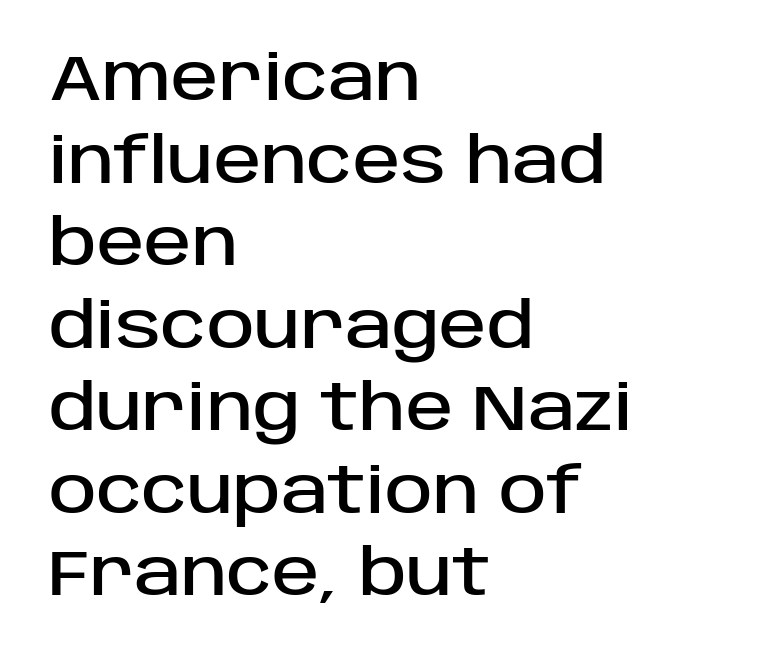
The image shows 64 px sans-serif type, upright; set left-aligned, normal line spacing (1.29x), normal letter spacing, not underlined; low stroke contrast and a large x-height.
